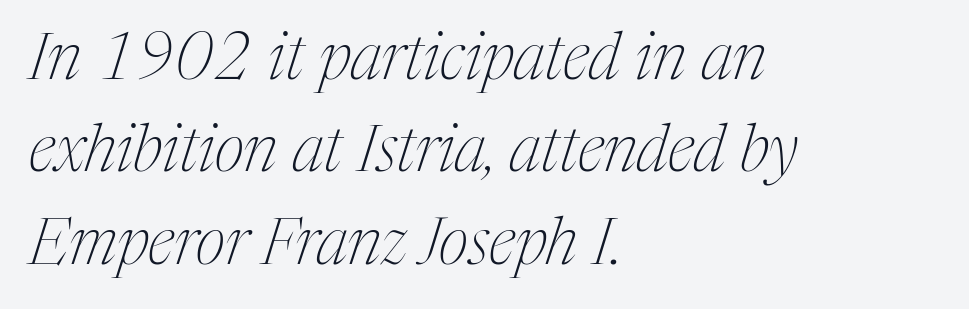
One glance says typical: line gaps are just what's usual. Every character sits at an angle, as italics do. The type is set solid horizontally, with unmodified tracking. No chunkiness to these letters — they're not bold. One-word summary of the alignment: left. The passage shown is typeset with a serif family.
